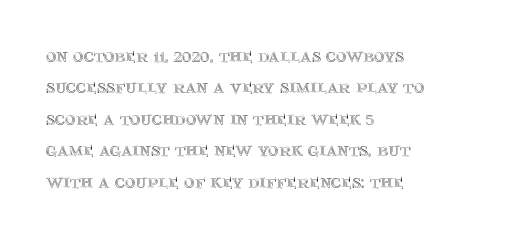
Q: Is the text italic (slanted)? A: No, it is upright.
Q: Is the text underlined? A: No.
Q: How is the paragraph aligned? A: Left-aligned.
Q: Is the spacing between letters normal or unusually wide? A: Normal.
Q: Is the spacing between lines tight, normal or loose? A: Normal.
